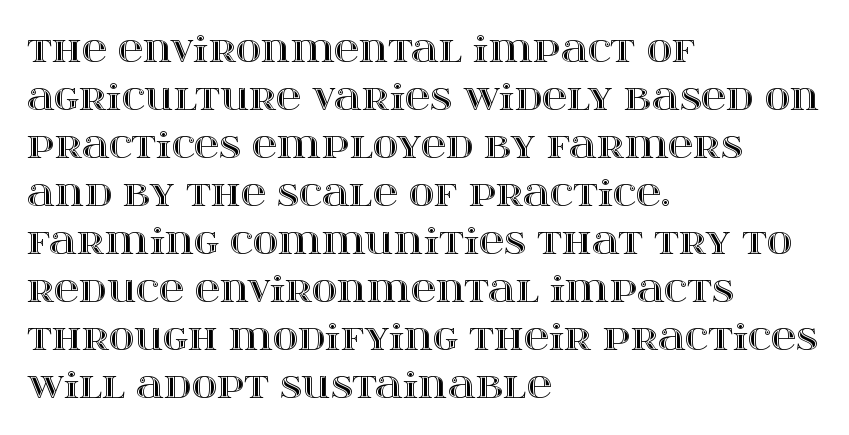
{"italic": "no", "width": "wide", "x_height": "large", "monospaced": "no", "underline": "no", "align": "left", "line_spacing": "normal", "line_spacing_ratio": 1.37, "letter_spacing": "normal", "letter_spacing_em": 0.0, "glyph_px": 35}
